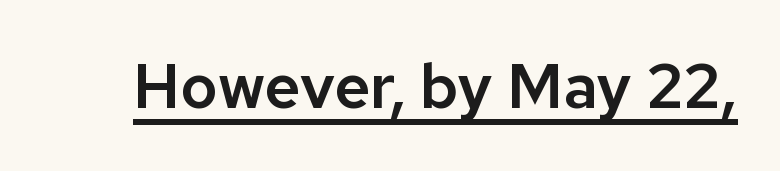
The image shows 63 px sans-serif type, upright; set normal letter spacing, underlined; low stroke contrast and a medium x-height.
